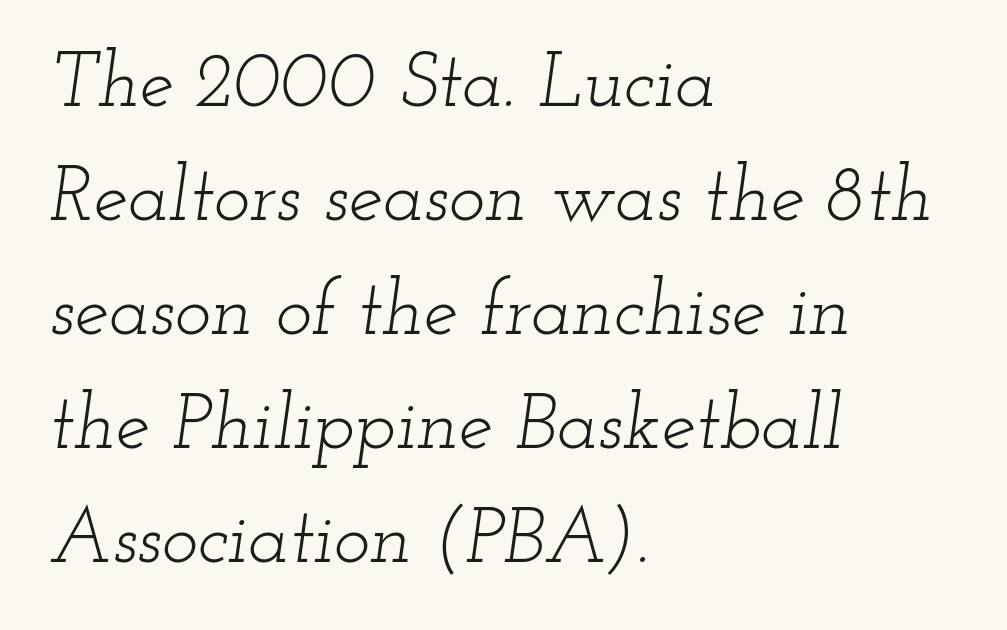
The image shows 77 px light, wide serif type, italic (leaning right); set left-aligned, normal line spacing (1.48x), normal letter spacing, not underlined; low stroke contrast and a small x-height.
